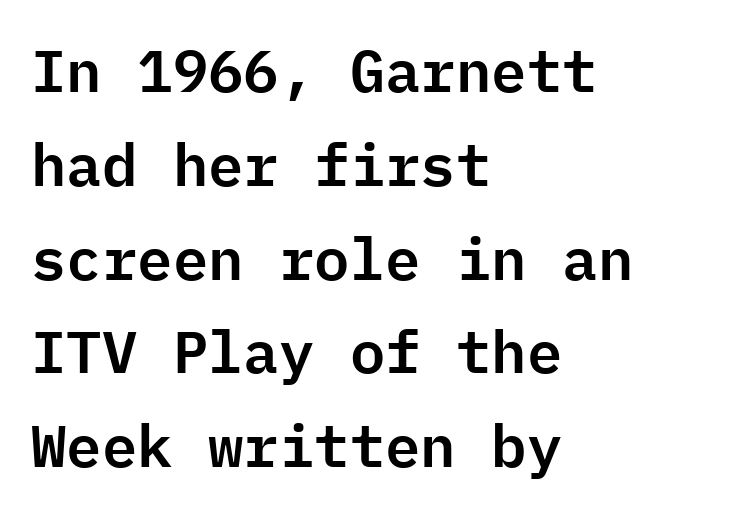
The image shows 59 px sans-serif type, upright, monospaced; set left-aligned, normal line spacing (1.59x), normal letter spacing, not underlined; low stroke contrast and a medium x-height.
